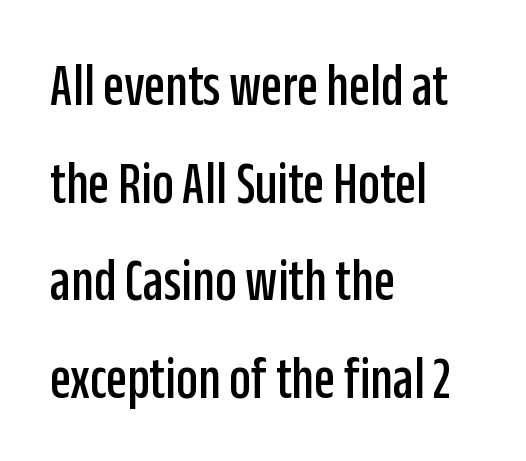
{"serif": "no", "italic": "no", "width": "condensed", "stroke_contrast": "low", "x_height": "large", "monospaced": "no", "underline": "no", "align": "left", "line_spacing": "normal", "line_spacing_ratio": 1.6, "letter_spacing": "normal", "letter_spacing_em": 0.0, "glyph_px": 61}
